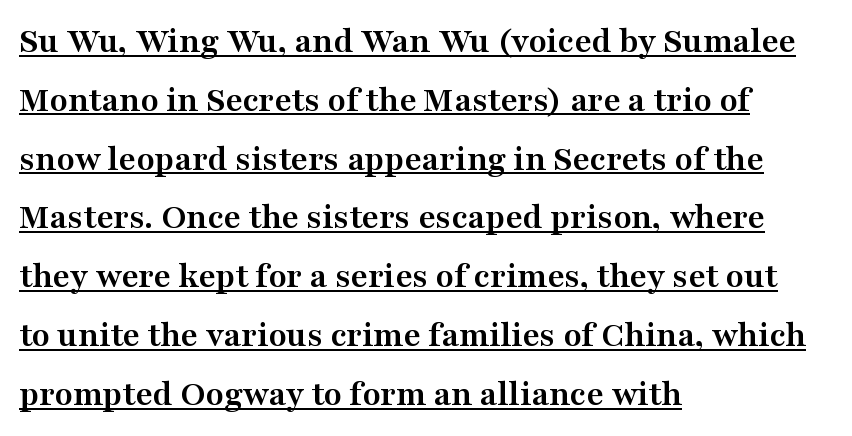
Letterform terminals end in serifs throughout the passage. Do the letters lean? They stand straight. Compared with a centered layout, this one pins lines to the left instead. The passage shown stacks its lines at a standard gap. Compared with typical body copy, the letter spacing here is the same. Heavy-handed strokes throughout: this text is bold.
